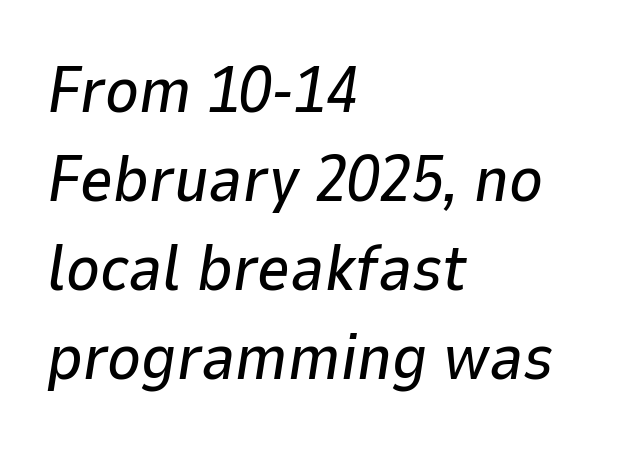
Q: Is the text italic (slanted)? A: Yes, it leans right by about 9 degrees.
Q: Is the text underlined? A: No.
Q: How is the paragraph aligned? A: Left-aligned.
Q: Is the spacing between letters normal or unusually wide? A: Normal.
Q: Is the spacing between lines tight, normal or loose? A: Normal.
Q: Width (condensed, normal, or wide)? A: Normal.
Q: Stroke contrast? A: Low.
Q: x-height? A: Medium.
Q: Monospaced? A: No.
